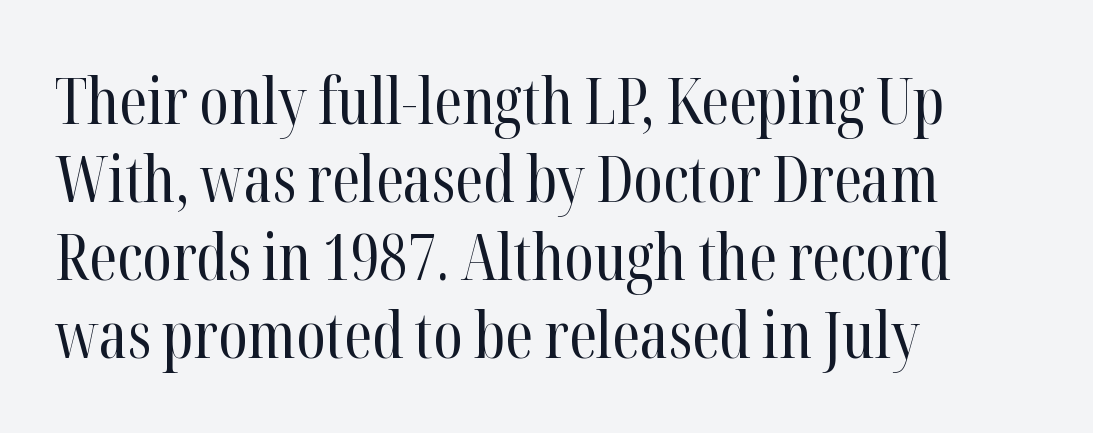
The image shows 64 px regular-weight, condensed serif type, upright; set left-aligned, line spacing 1.22x, normal letter spacing, not underlined; high stroke contrast and a medium x-height.
